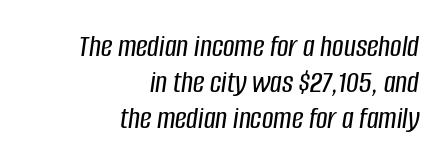
{"italic": "yes", "lean": "right", "slant_degrees": 8, "width": "condensed", "stroke_contrast": "low", "x_height": "large", "monospaced": "no", "underline": "no", "align": "right", "line_spacing": "tight", "line_spacing_ratio": 1.12, "letter_spacing": "normal", "letter_spacing_em": 0.0, "glyph_px": 32}
